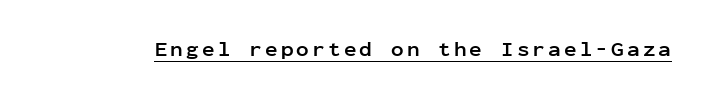
Q: Is the text bold? A: Yes.
Q: Is the text italic (slanted)? A: No, it is upright.
Q: Is the text underlined? A: Yes.
